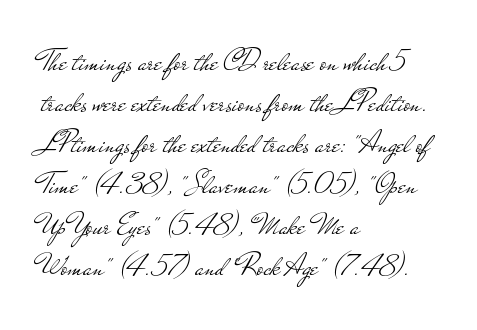
Q: Is the text bold? A: No.
Q: Is the text italic (slanted)? A: Yes.
Q: Is the typeface a serif or a sans-serif typeface? A: Sans-serif.
Q: Is the text underlined? A: No.
Q: How is the paragraph aligned? A: Left-aligned.
Q: Is the spacing between letters normal or unusually wide? A: Normal.
Q: Is the spacing between lines tight, normal or loose? A: Normal.
Q: Width (condensed, normal, or wide)? A: Wide.
Q: Stroke contrast? A: Low.
Q: x-height? A: Small.
Q: Monospaced? A: No.
